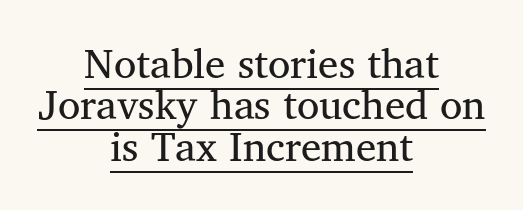
Q: Is the text bold? A: No.
Q: Is the text italic (slanted)? A: No, it is upright.
Q: Is the typeface a serif or a sans-serif typeface? A: Serif.
Q: Is the text underlined? A: Yes.
Q: How is the paragraph aligned? A: Centered.
Q: Is the spacing between letters normal or unusually wide? A: Normal.
Q: Is the spacing between lines tight, normal or loose? A: Tight.
Q: Width (condensed, normal, or wide)? A: Normal.
Q: Stroke contrast? A: Medium.
Q: x-height? A: Medium.
Q: Monospaced? A: No.
